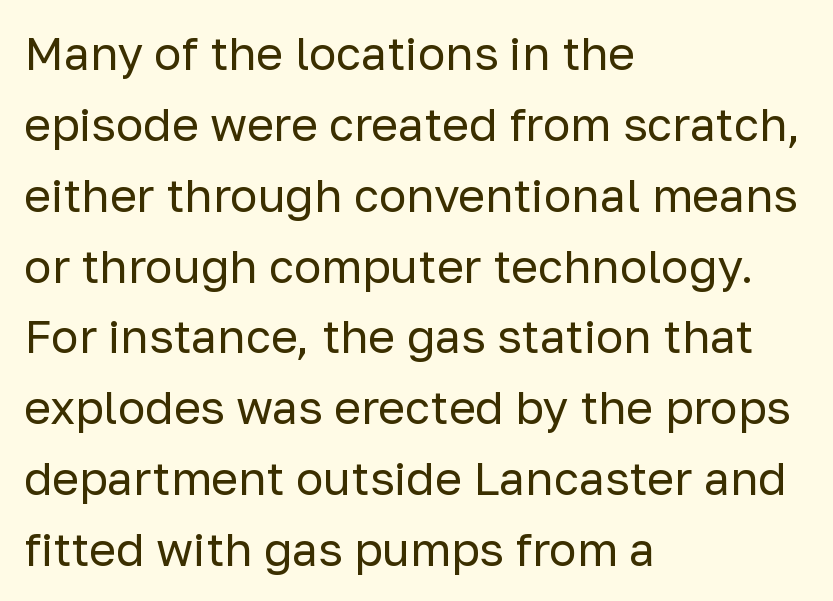
Q: Is the text bold? A: No.
Q: Is the text italic (slanted)? A: No, it is upright.
Q: Is the typeface a serif or a sans-serif typeface? A: Sans-serif.
Q: Is the text underlined? A: No.
Q: How is the paragraph aligned? A: Left-aligned.
Q: Is the spacing between letters normal or unusually wide? A: Normal.
Q: Is the spacing between lines tight, normal or loose? A: Normal.
Q: Width (condensed, normal, or wide)? A: Normal.
Q: Stroke contrast? A: Low.
Q: x-height? A: Medium.
Q: Monospaced? A: No.
